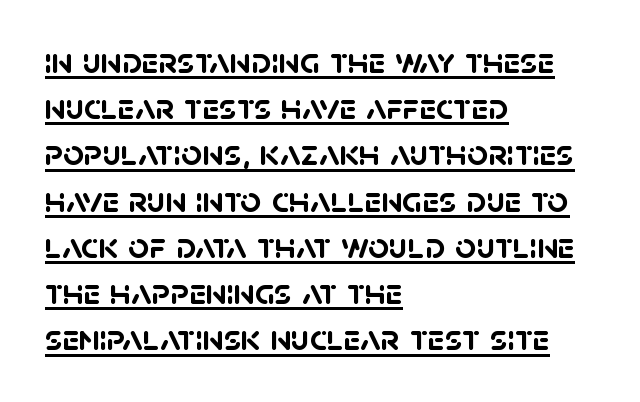
Heavy-handed strokes throughout: this text is bold. Varying glyph widths throughout — classic text-font behaviour. The rendering anchors every line to the left-hand side. The rows are spaced the way most documents space them. Has an underline been added? It has.
